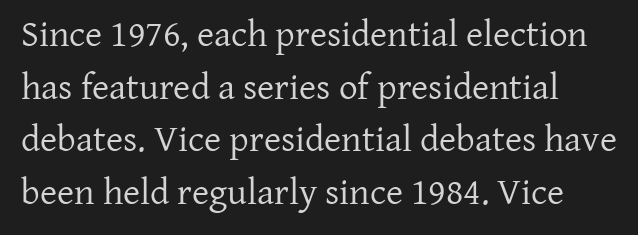
Q: Is the text bold? A: No.
Q: Is the text italic (slanted)? A: No, it is upright.
Q: Is the typeface a serif or a sans-serif typeface? A: Serif.
Q: Is the text underlined? A: No.
Q: Is the spacing between letters normal or unusually wide? A: Normal.
Q: Is the spacing between lines tight, normal or loose? A: Normal.
Q: Width (condensed, normal, or wide)? A: Normal.
Q: Stroke contrast? A: Low.
Q: x-height? A: Medium.
Q: Monospaced? A: No.
